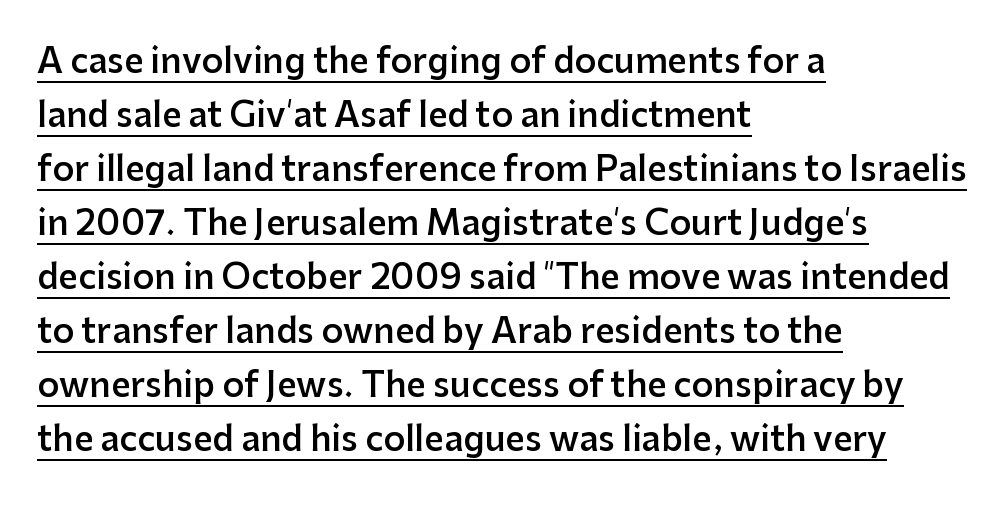
Q: Is the text bold? A: Semi-bold.
Q: Is the text italic (slanted)? A: No, it is upright.
Q: Is the typeface a serif or a sans-serif typeface? A: Sans-serif.
Q: Is the text underlined? A: Yes.
Q: How is the paragraph aligned? A: Left-aligned.
Q: Is the spacing between letters normal or unusually wide? A: Normal.
Q: Is the spacing between lines tight, normal or loose? A: Normal.
Q: Width (condensed, normal, or wide)? A: Normal.
Q: Stroke contrast? A: Low.
Q: x-height? A: Medium.
Q: Monospaced? A: No.
